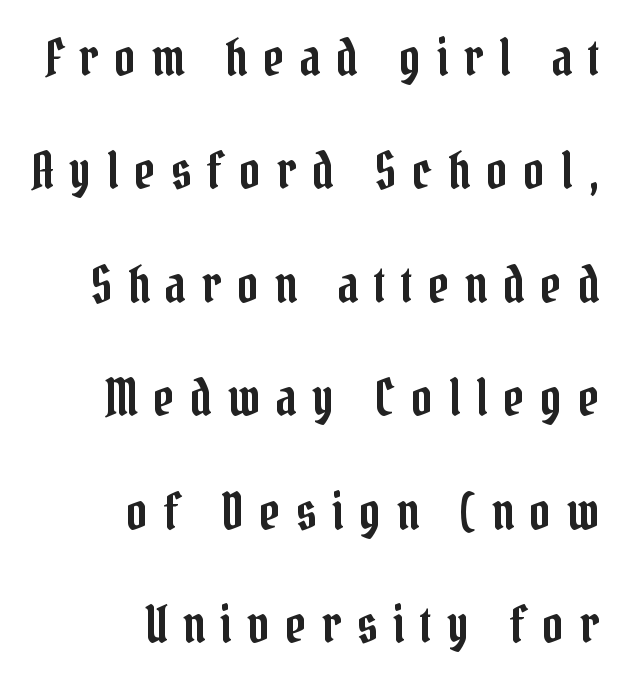
Q: Is the text italic (slanted)? A: No, it is upright.
Q: Is the typeface a serif or a sans-serif typeface? A: Serif.
Q: Is the text underlined? A: No.
Q: How is the paragraph aligned? A: Right-aligned.
Q: Is the spacing between letters normal or unusually wide? A: Unusually wide.
Q: Is the spacing between lines tight, normal or loose? A: Loose.
Q: Width (condensed, normal, or wide)? A: Condensed.
Q: Stroke contrast? A: Low.
Q: x-height? A: Medium.
Q: Monospaced? A: No.
